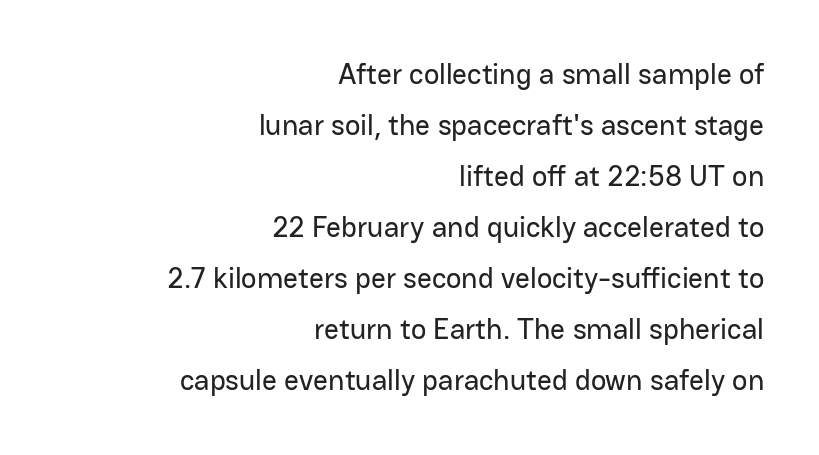
The image shows 29 px sans-serif type, upright; set right-aligned, line spacing 1.76x, normal letter spacing, not underlined; low stroke contrast and a medium x-height.
